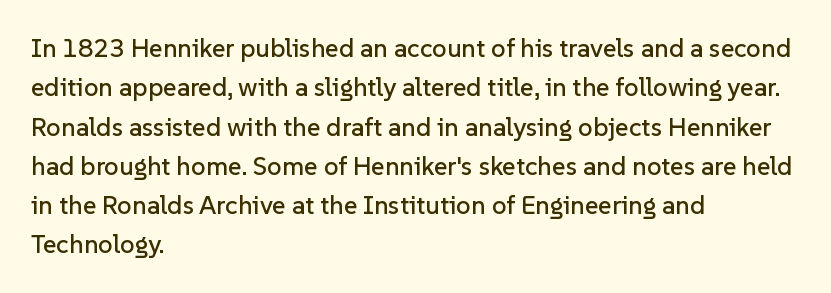
Q: Is the text italic (slanted)? A: No, it is upright.
Q: Is the text underlined? A: No.
Q: How is the paragraph aligned? A: Left-aligned.
Q: Is the spacing between letters normal or unusually wide? A: Normal.
Q: Is the spacing between lines tight, normal or loose? A: Normal.
